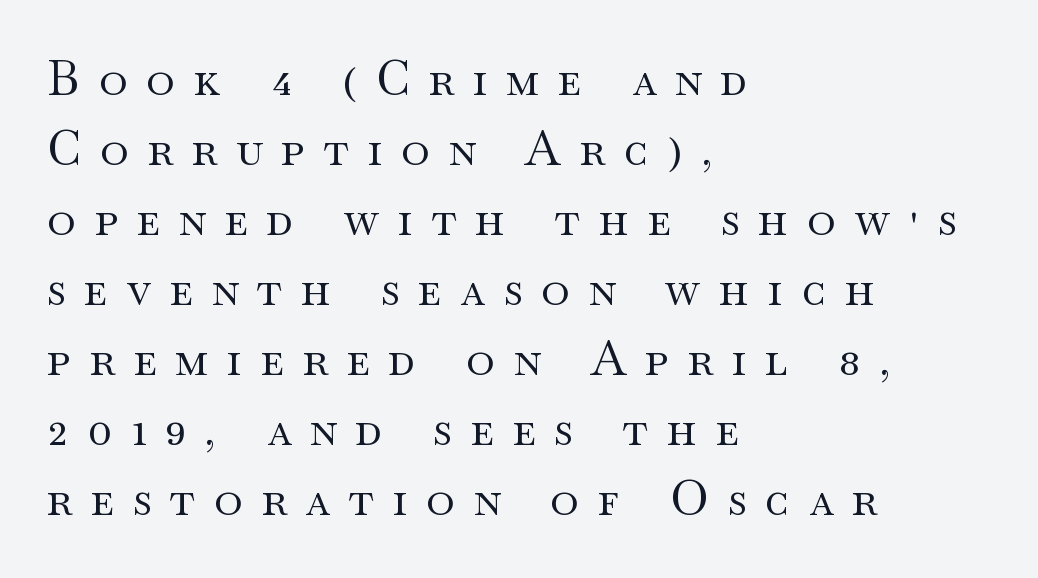
Typeset ragged right — the left edge is the straight one. Quick note: interline space is typical. This is roman type, the default non-slanted kind. Nobody drew a line under any word here.
